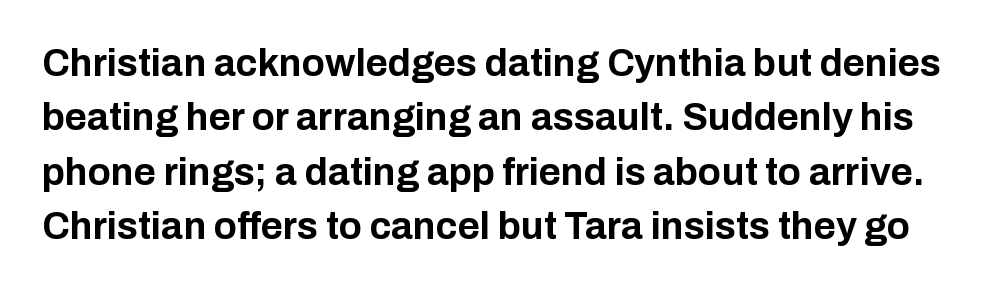
Character widths vary here, with narrow letters taking less room than wide ones. Standard letterfit; no display-style spreading of the glyphs. Unmarked baselines from the first word to the last. A typesetter would mark this as roman, not italic.
